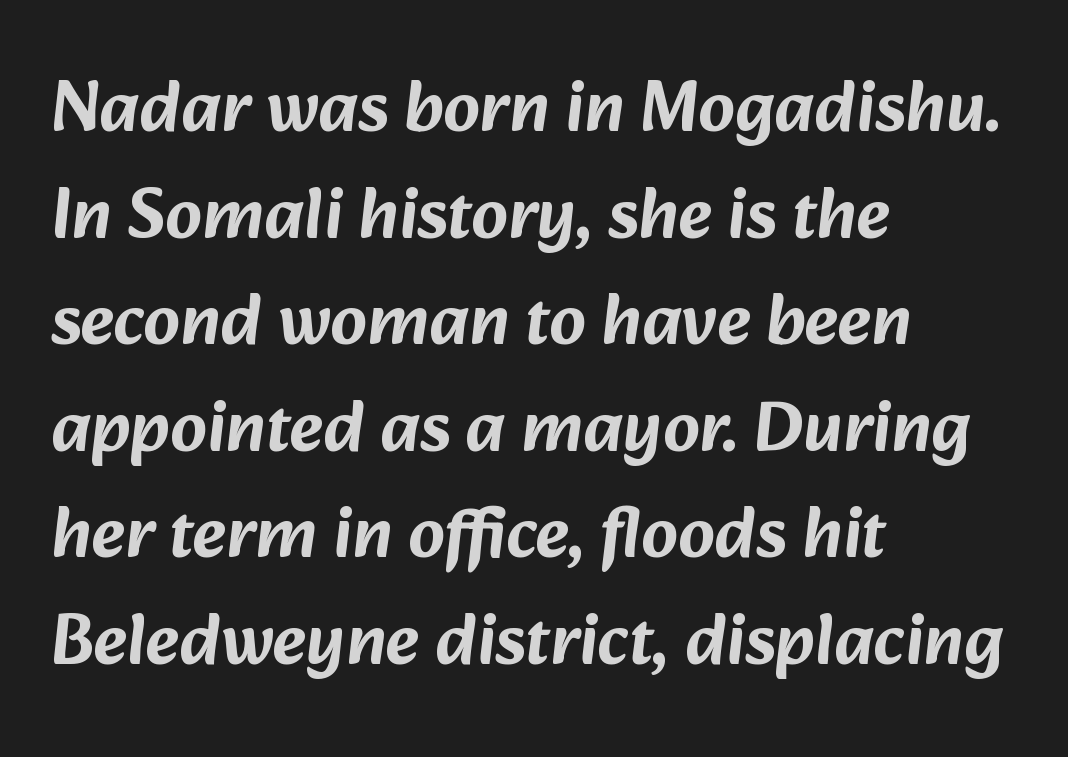
{"serif": "no", "width": "normal", "stroke_contrast": "low", "x_height": "medium", "monospaced": "no", "underline": "no", "align": "left", "line_spacing": "normal", "line_spacing_ratio": 1.48, "letter_spacing": "normal", "letter_spacing_em": 0.0, "glyph_px": 72}
